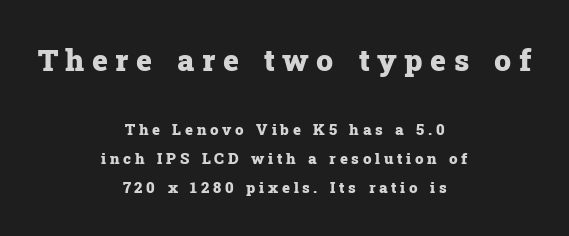
The image shows 30 px heavy serif type, upright; set centered, loose line spacing (1.93x), unusually wide letter spacing (+0.25 em), not underlined; the first (top) block is 2.0x larger; low stroke contrast and a medium x-height.
